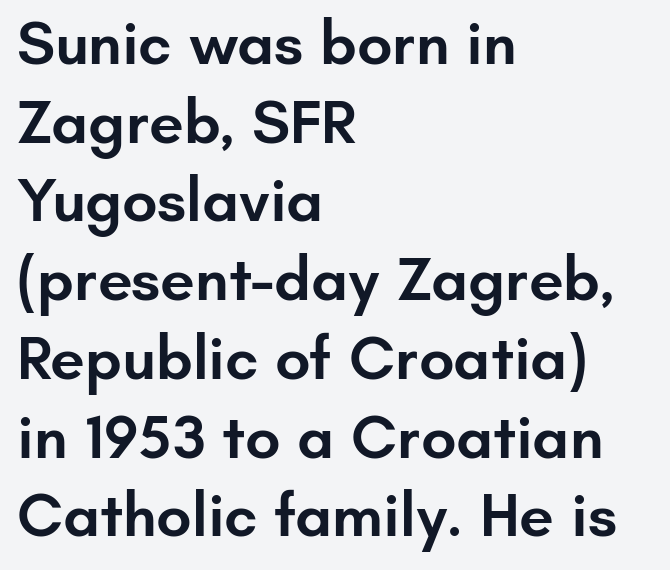
Does the lettering tilt? It doesn't — this is upright. Is this a fixed-width face? No — the glyphs have proportional, varying widths. Tracking here is standard; glyphs follow each other at the usual distance. The letters carry no serifs — their stems end cleanly without finishing strokes. Compared with typical paragraphs, the rows here are spaced about the same.
